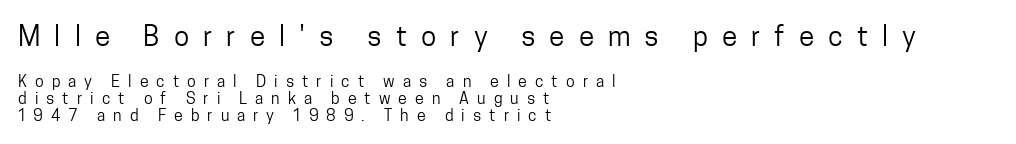
{"serif": "no", "italic": "no", "bold": "no", "weight": "regular", "width": "condensed", "stroke_contrast": "low", "x_height": "medium", "monospaced": "no", "underline": "no", "align": "left", "line_spacing": "tight", "line_spacing_ratio": 1.08, "letter_spacing": "wide", "letter_spacing_em": 0.5, "larger_block": "first", "size_ratio": 1.75, "glyph_px": 28}
